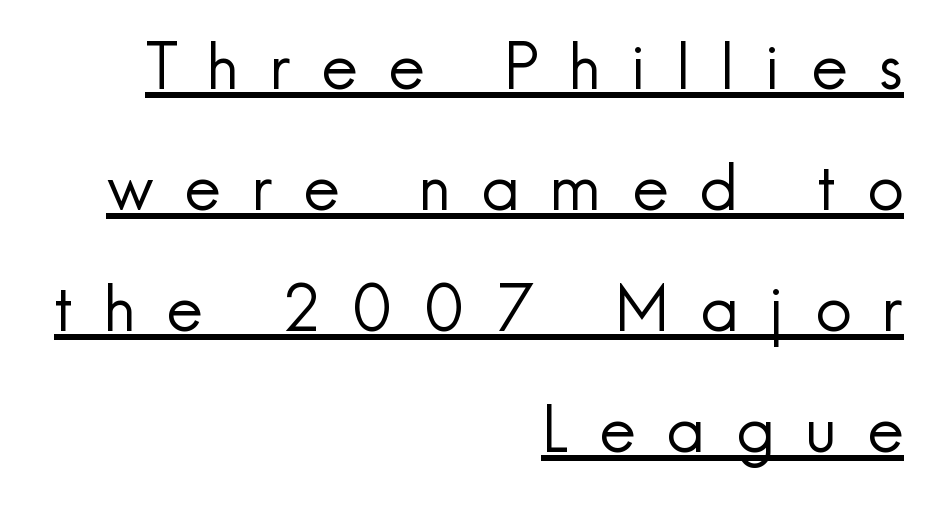
{"serif": "no", "italic": "no", "bold": "no", "weight": "regular", "width": "normal", "x_height": "small", "monospaced": "no", "underline": "yes", "align": "right", "line_spacing_ratio": 1.89, "letter_spacing": "wide", "letter_spacing_em": 0.48, "glyph_px": 64}
